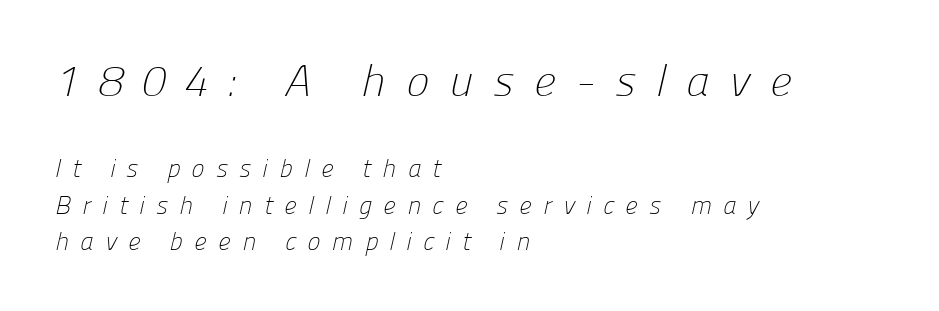
Q: Is the text bold? A: No.
Q: Is the typeface a serif or a sans-serif typeface? A: Sans-serif.
Q: Is the text underlined? A: No.
Q: How is the paragraph aligned? A: Left-aligned.
Q: Is the spacing between letters normal or unusually wide? A: Unusually wide.
Q: Is the spacing between lines tight, normal or loose? A: Normal.
Q: Which block of text is set in a larger size, the first (top) or the second (bottom)? A: The first (top) one.
Q: Width (condensed, normal, or wide)? A: Normal.
Q: Stroke contrast? A: Low.
Q: x-height? A: Medium.
Q: Monospaced? A: No.
